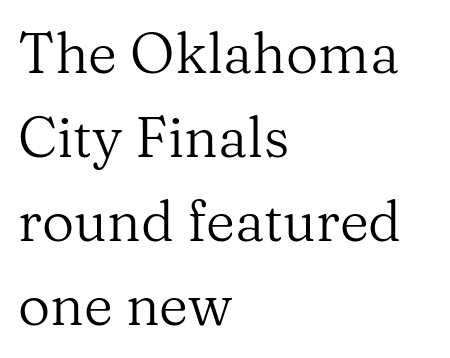
{"serif": "yes", "italic": "no", "bold": "no", "weight": "regular", "width": "normal", "stroke_contrast": "medium", "x_height": "medium", "monospaced": "no", "underline": "no", "align": "left", "line_spacing": "normal", "line_spacing_ratio": 1.5, "letter_spacing": "normal", "letter_spacing_em": 0.0, "glyph_px": 56}
